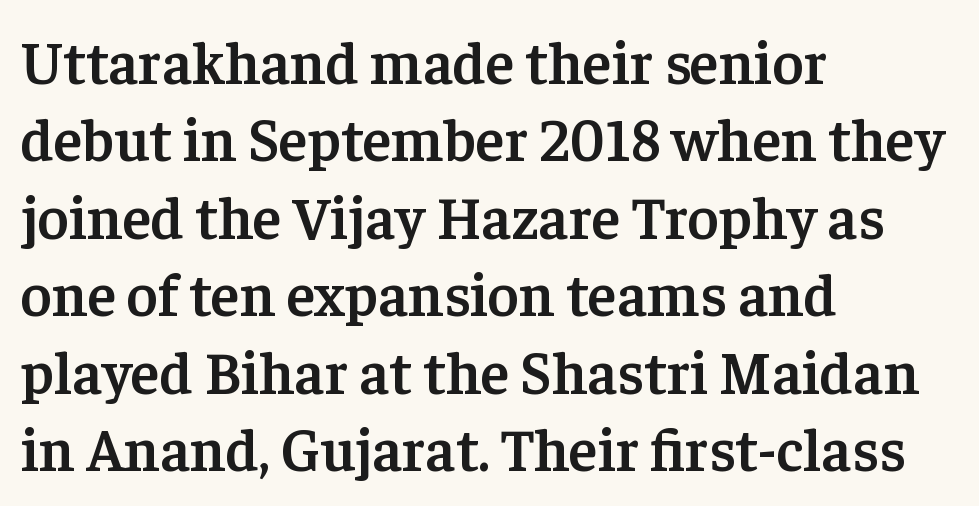
The image shows 60 px semibold serif type, upright; set left-aligned, normal line spacing (1.29x), normal letter spacing, not underlined; low stroke contrast and a medium x-height.
